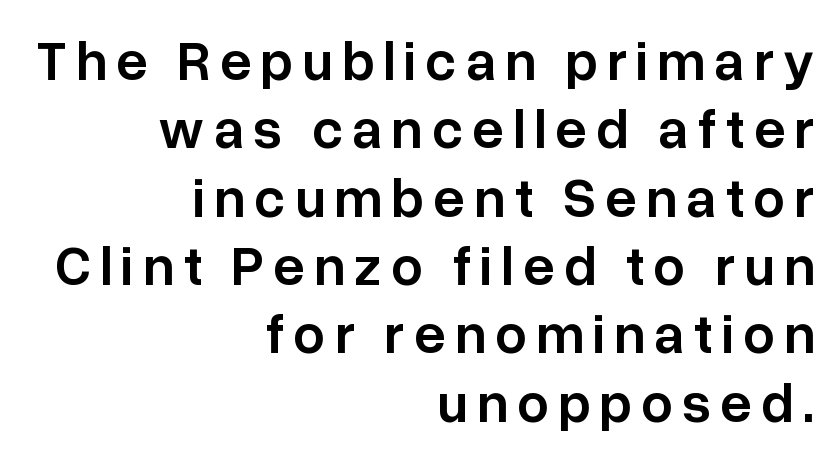
Tall strokes in this sample are plumb rather than angled. Every row of glyphs terminates at an identical x-position on the right. These lines are rendered in a variable-pitch font. Note: no serifs on the glyphs. A fair bit of extra ink — the face is semibold, not bold. Any mark beneath the type? The region is blank.
